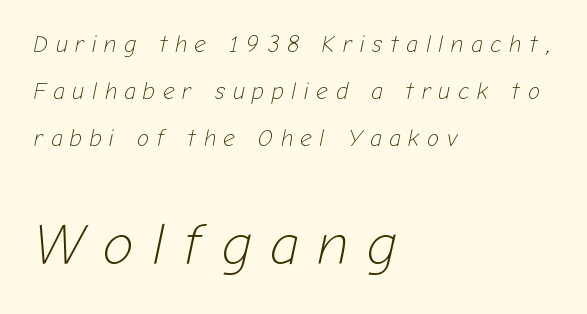
The image shows 57 px light type, italic (leaning right); set left-aligned, loose line spacing (2.05x), unusually wide letter spacing (+0.34 em), not underlined; the second (bottom) block is 2.48x larger; low stroke contrast and a medium x-height.
